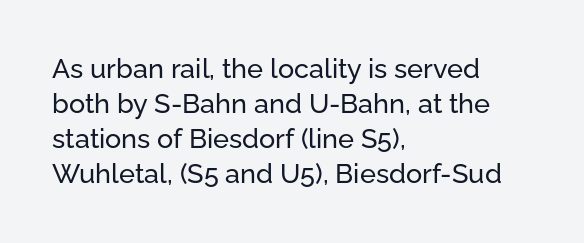
{"italic": "no", "underline": "no", "align": "left", "line_spacing": "normal", "line_spacing_ratio": 1.3, "letter_spacing": "normal", "letter_spacing_em": 0.0, "glyph_px": 27}
